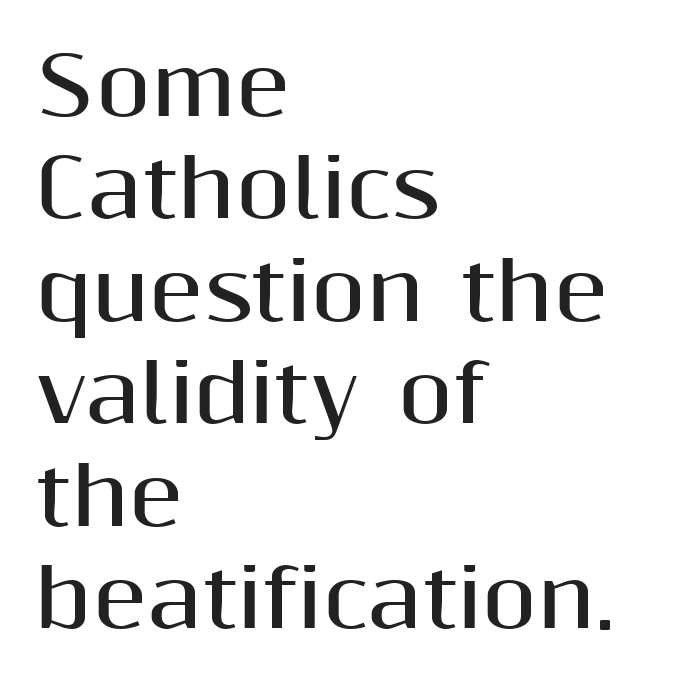
Anything drawn beneath the words? Only blank space. The rows are spaced the way most documents space them. Characters follow at the spacing the type designer built in. In terms of posture, this sample is upright. The rendering uses a bold face; every stroke is thick and dark.
